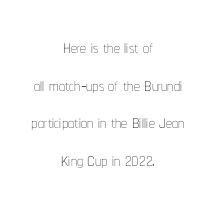
No heavy texture on the line: the type isn't bold. The lettering holds an erect, upright posture throughout. A bare baseline throughout the passage. Vertically, the passage feels balanced, rows spaced as you'd expect. These lines keep a tight, regular rhythm from letter to letter. Centered paragraph, ragged on both sides.
